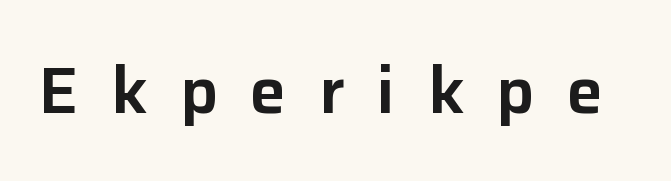
{"serif": "no", "italic": "no", "width": "normal", "stroke_contrast": "low", "x_height": "medium", "monospaced": "no", "underline": "no", "letter_spacing": "wide", "letter_spacing_em": 0.5, "glyph_px": 65}
